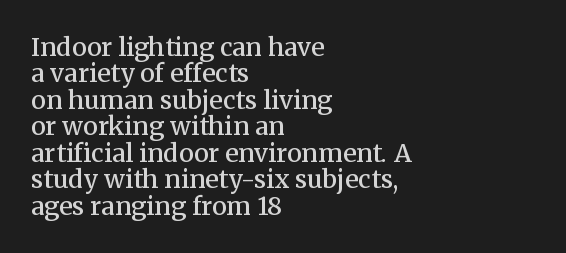
The image shows 25 px text type, upright; set left-aligned, tight line spacing (1.06x), normal letter spacing, not underlined.
